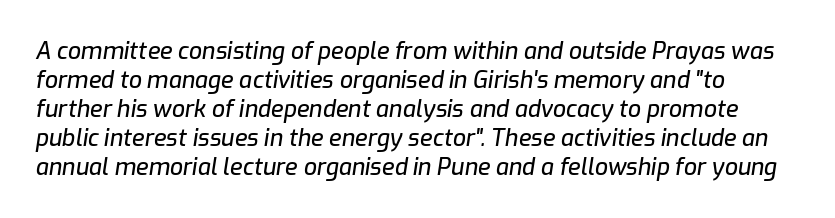
The image shows 23 px text type, italic (leaning right); set normal line spacing (1.26x), normal letter spacing, not underlined.
